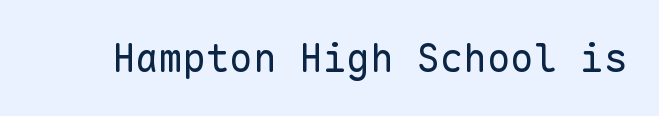
Examine the stroke ends and you'll find no serifs. Words float on clear page, feet unadorned. The letters stand upright; this is a roman face. The passage shown is typed in a monospace face where columns stay perfectly aligned.
